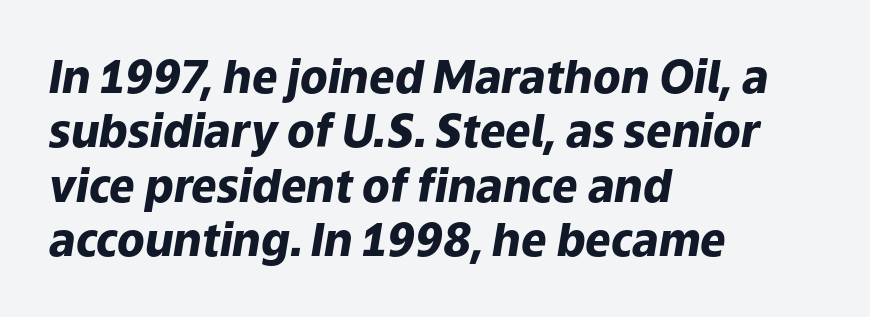
The image shows 45 px heavy type, italic (leaning right); set left-aligned, line spacing 1.21x, normal letter spacing, not underlined; low stroke contrast and a medium x-height.
